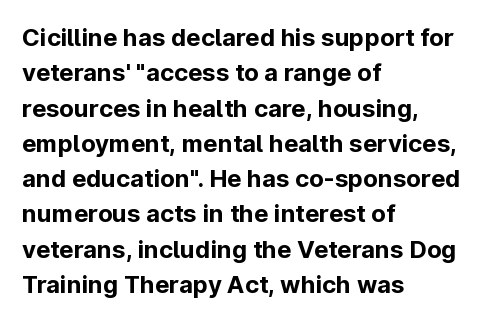
The image shows 24 px bold type, upright; set left-aligned, normal line spacing (1.47x), normal letter spacing, not underlined.
